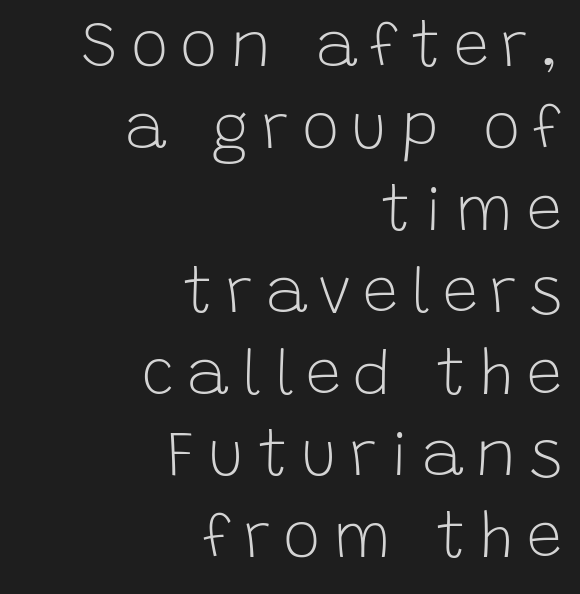
Q: Is the text bold? A: No.
Q: Is the text italic (slanted)? A: No, it is upright.
Q: Is the typeface a serif or a sans-serif typeface? A: Sans-serif.
Q: Is the text underlined? A: No.
Q: How is the paragraph aligned? A: Right-aligned.
Q: Is the spacing between letters normal or unusually wide? A: Unusually wide.
Q: Is the spacing between lines tight, normal or loose? A: Normal.
Q: Width (condensed, normal, or wide)? A: Normal.
Q: Stroke contrast? A: Low.
Q: x-height? A: Large.
Q: Monospaced? A: No.
